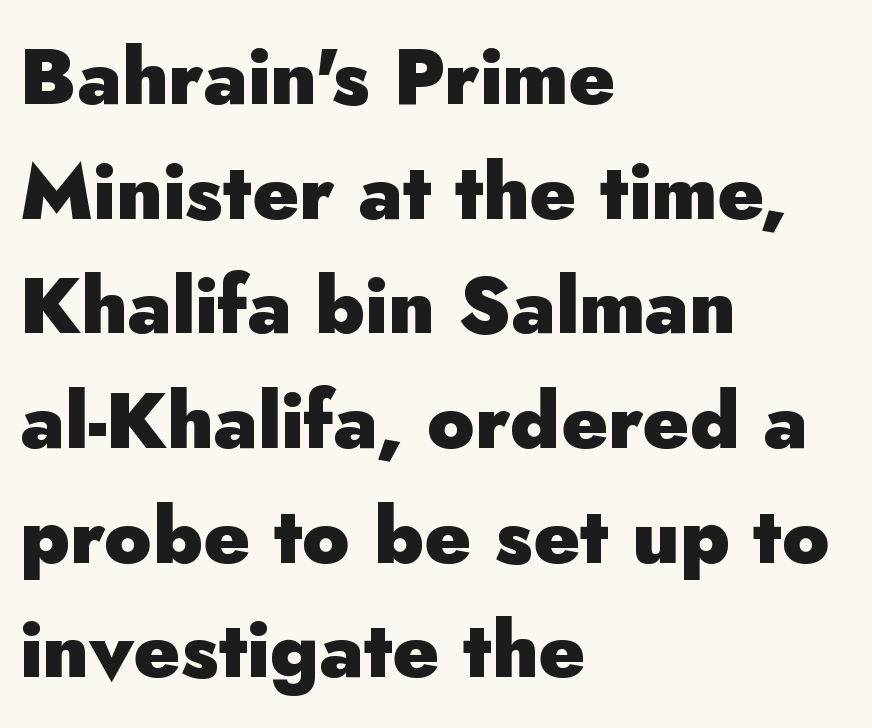
The image shows 78 px heavy sans-serif type, upright; set left-aligned, normal line spacing (1.47x), normal letter spacing, not underlined; low stroke contrast and a small x-height.
